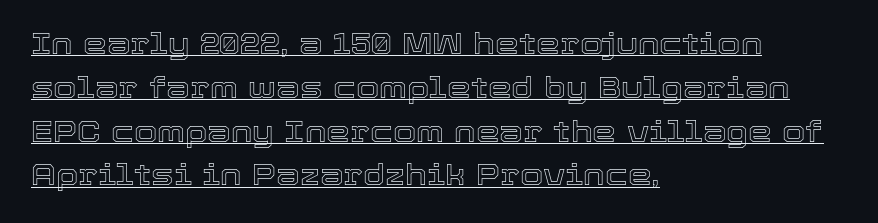
A typesetter would call this proportional, since set widths differ per character. Line spacing here is normal. Is there an underline? Yes — a line sits under the letters. Each line starts at the same left margin while the right side varies. The letters stand straight up with perfectly vertical stems. You could call the tracking neutral — neither tight nor loose.
